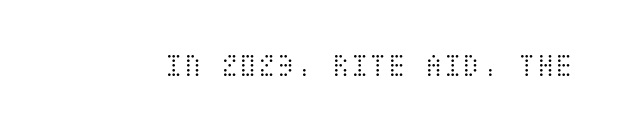
Weight: in the light-to-regular range. Lines of text with bare space underneath. Posture: vertical. The letterforms sit shoulder to shoulder at normal distance.
